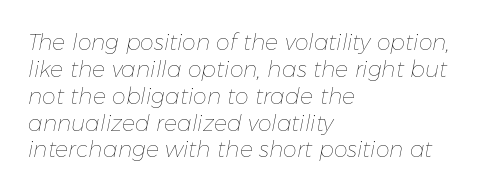
{"italic": "yes", "lean": "right", "slant_degrees": 11, "bold": "no", "underline": "no", "align": "left", "line_spacing_ratio": 1.22, "letter_spacing": "normal", "letter_spacing_em": 0.0, "glyph_px": 22}
